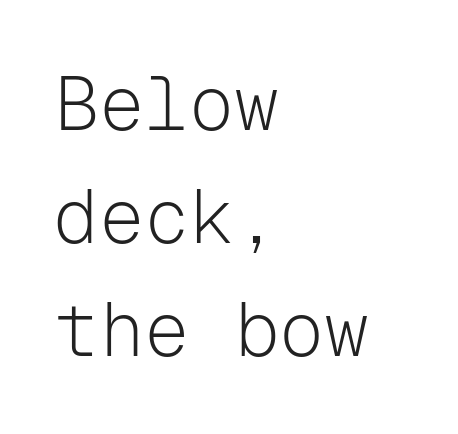
The image shows 75 px light sans-serif type, upright, monospaced; set left-aligned, normal line spacing (1.51x), normal letter spacing, not underlined; low stroke contrast and a medium x-height.
